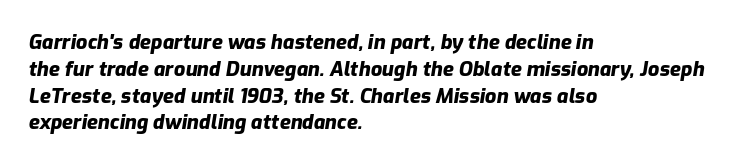
The image shows 20 px bold type, italic (leaning right); set left-aligned, normal line spacing (1.34x), normal letter spacing, not underlined.
